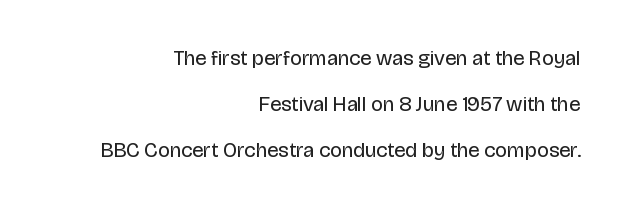
The vertical gap from one line to the next is large. Reading down the block, your eye finds every line finishing at a fixed right position. No word sits above an underline. The rendering keeps characters at their native spacing. The lettering stays uniformly vertical, giving the passage a roman look. The characters are drawn with everyday or finer stroke widths.
